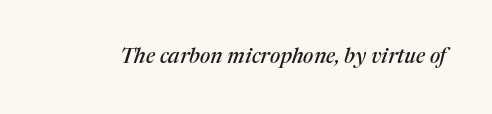
{"italic": "yes", "lean": "right", "slant_degrees": 17, "underline": "no", "letter_spacing": "normal", "letter_spacing_em": 0.0, "glyph_px": 21}
